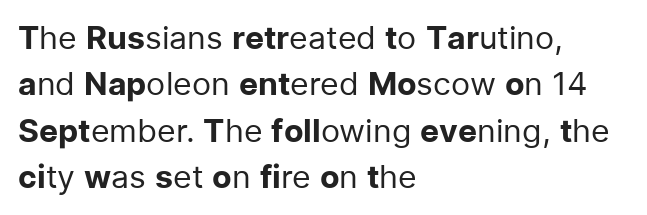
The image shows 32 px regular-weight sans-serif type, upright; set left-aligned, normal line spacing (1.45x), normal letter spacing, not underlined; low stroke contrast and a medium x-height.
